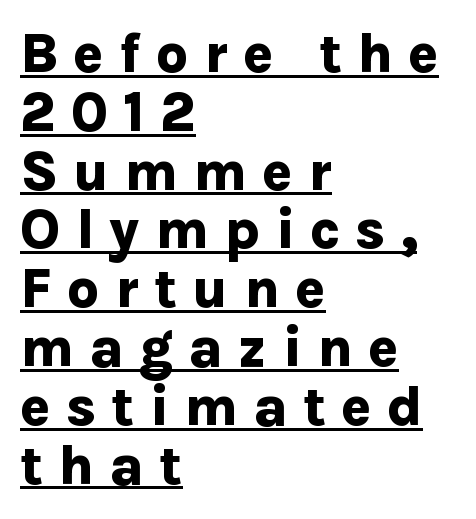
Q: Is the text bold? A: Yes.
Q: Is the text italic (slanted)? A: No, it is upright.
Q: Is the typeface a serif or a sans-serif typeface? A: Sans-serif.
Q: Is the text underlined? A: Yes.
Q: How is the paragraph aligned? A: Left-aligned.
Q: Is the spacing between letters normal or unusually wide? A: Unusually wide.
Q: Is the spacing between lines tight, normal or loose? A: Tight.
Q: Width (condensed, normal, or wide)? A: Normal.
Q: Stroke contrast? A: Low.
Q: x-height? A: Medium.
Q: Monospaced? A: No.
